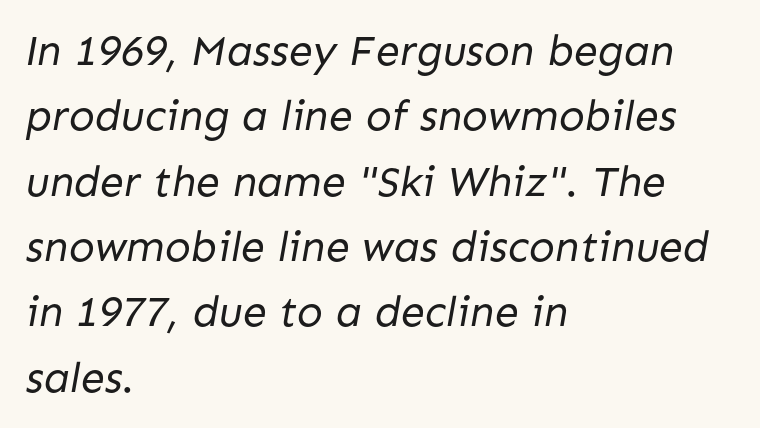
Q: Is the text bold? A: No.
Q: Is the typeface a serif or a sans-serif typeface? A: Sans-serif.
Q: Is the text underlined? A: No.
Q: How is the paragraph aligned? A: Left-aligned.
Q: Is the spacing between letters normal or unusually wide? A: Normal.
Q: Is the spacing between lines tight, normal or loose? A: Normal.
Q: Width (condensed, normal, or wide)? A: Normal.
Q: Stroke contrast? A: Low.
Q: x-height? A: Medium.
Q: Monospaced? A: No.
